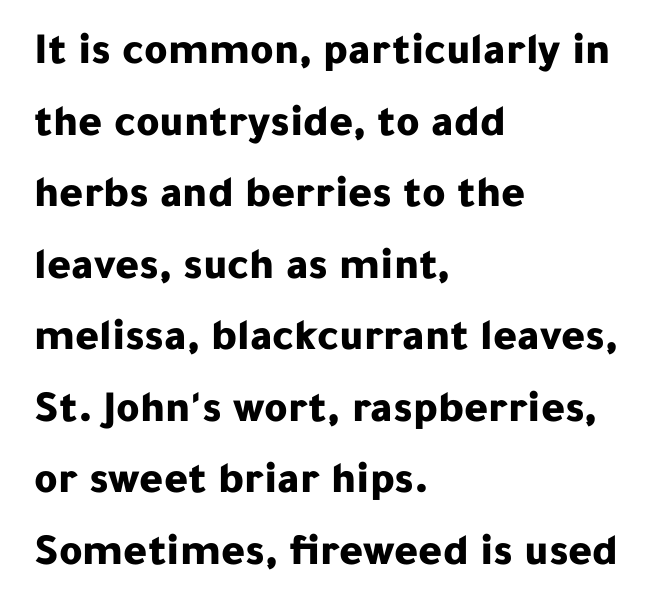
The image shows 45 px bold sans-serif type, upright; set left-aligned, normal line spacing (1.59x), normal letter spacing, not underlined; low stroke contrast and a medium x-height.
